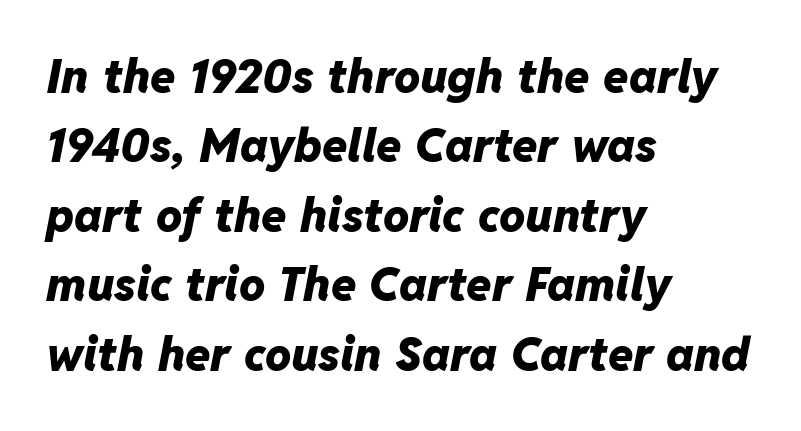
These lines are set flush left with a ragged right edge. Rows of type keep a routine distance in the vertical direction. These lines keep a tight, regular rhythm from letter to letter. Slant detected: the letters are inclined. The rendering uses natural spacing where letterforms have individual widths. Letters rest on an invisible, unmarked baseline.
